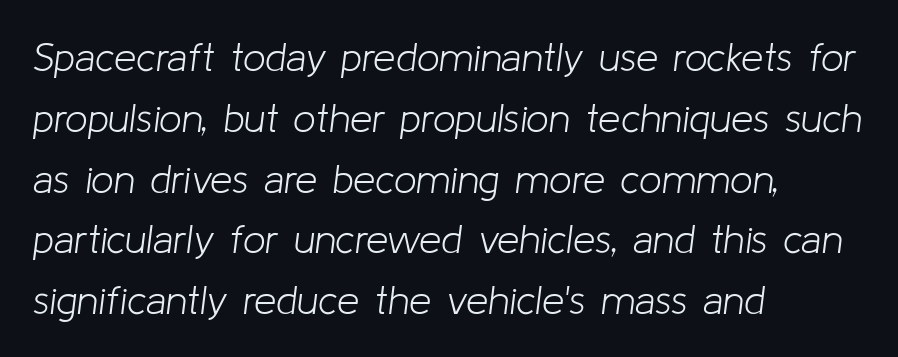
The image shows 40 px light type, italic (leaning right); set left-aligned, normal line spacing (1.52x), normal letter spacing, not underlined; low stroke contrast and a medium x-height.
